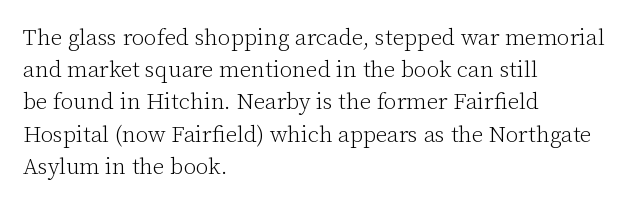
Regarding leading, the lines here are spaced in the standard way. The setting favours the left margin, as ordinary paragraphs usually do. The typeface has the unassuming heft of standard copy or less. The tracking reads as untouched default to a designer's eye. Type without underlining. Vertical strokes here are truly vertical.
